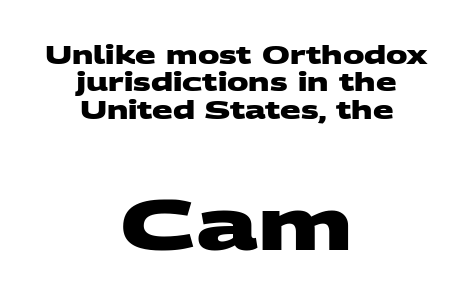
Q: Is the text bold? A: Yes.
Q: Is the typeface a serif or a sans-serif typeface? A: Sans-serif.
Q: Is the text underlined? A: No.
Q: How is the paragraph aligned? A: Centered.
Q: Is the spacing between letters normal or unusually wide? A: Normal.
Q: Is the spacing between lines tight, normal or loose? A: Tight.
Q: Which block of text is set in a larger size, the first (top) or the second (bottom)? A: The second (bottom) one.
Q: Width (condensed, normal, or wide)? A: Wide.
Q: Stroke contrast? A: Medium.
Q: x-height? A: Large.
Q: Monospaced? A: No.
